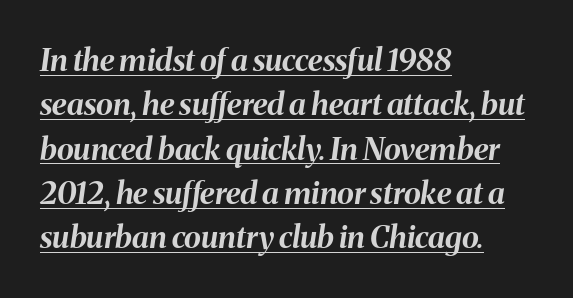
{"italic": "yes", "lean": "right", "slant_degrees": 8, "bold": "yes", "weight": "bold", "width": "normal", "stroke_contrast": "medium", "x_height": "medium", "monospaced": "no", "underline": "yes", "align": "left", "line_spacing": "normal", "line_spacing_ratio": 1.43, "letter_spacing": "normal", "letter_spacing_em": 0.0, "glyph_px": 31}
